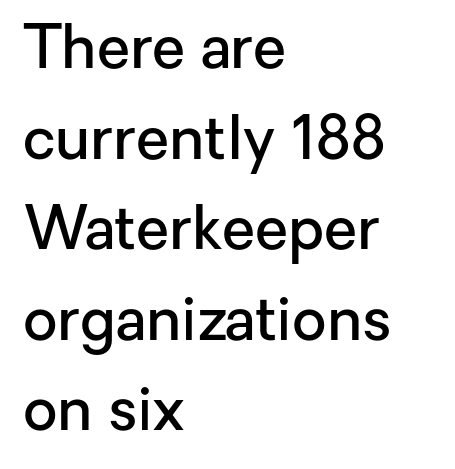
Q: Is the text bold? A: Semi-bold.
Q: Is the text italic (slanted)? A: No, it is upright.
Q: Is the typeface a serif or a sans-serif typeface? A: Sans-serif.
Q: Is the text underlined? A: No.
Q: How is the paragraph aligned? A: Left-aligned.
Q: Is the spacing between letters normal or unusually wide? A: Normal.
Q: Is the spacing between lines tight, normal or loose? A: Normal.
Q: Width (condensed, normal, or wide)? A: Normal.
Q: Stroke contrast? A: Low.
Q: x-height? A: Medium.
Q: Monospaced? A: No.
